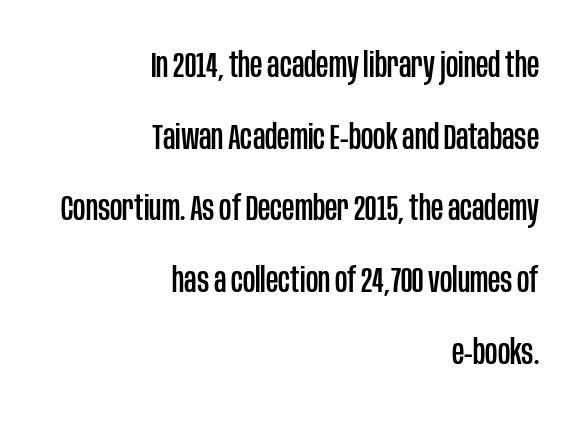
Glyph-to-glyph distance matches everyday printed text. Line ends are locked; line starts wander. Think of a printed novel: that variable character pitch is what you see here. If you measured baseline to baseline, you'd find a long distance.
